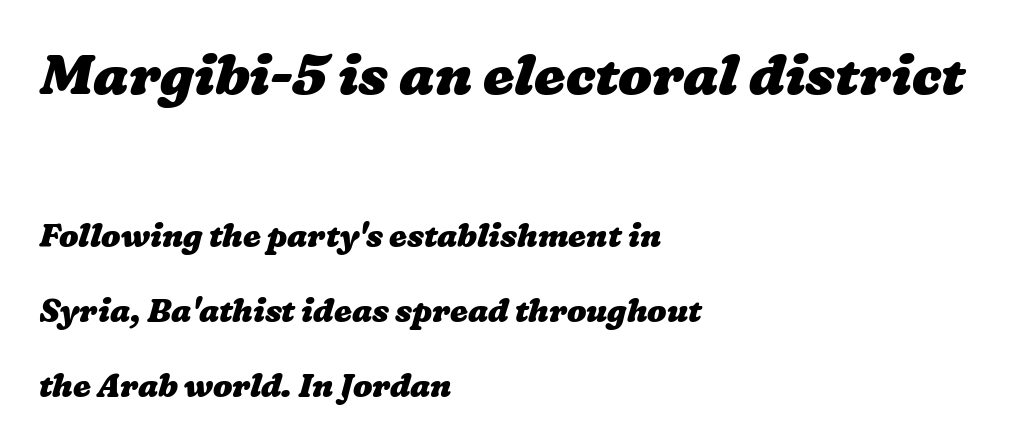
{"bold": "yes", "weight": "heavy", "width": "wide", "stroke_contrast": "low", "x_height": "medium", "monospaced": "no", "underline": "no", "align": "left", "line_spacing": "loose", "line_spacing_ratio": 2.34, "letter_spacing": "normal", "letter_spacing_em": 0.0, "larger_block": "first", "size_ratio": 1.75, "glyph_px": 56}
